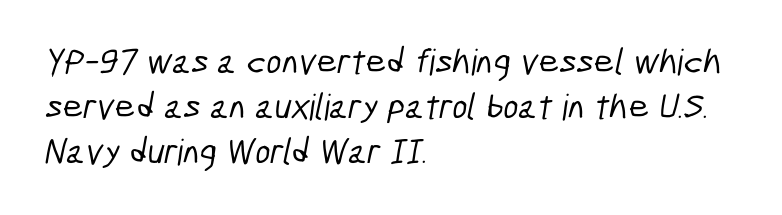
The image shows 36 px condensed sans-serif type; set left-aligned, normal line spacing (1.25x), normal letter spacing, not underlined; low stroke contrast and a medium x-height.
